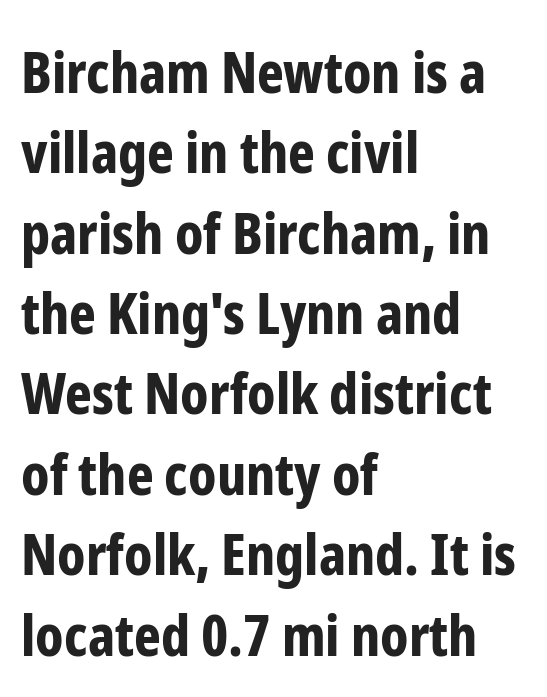
Examine the stroke ends and you'll find no serifs. Ordinary non-slanted type is in use. Any mark beneath the type? The region is blank. The type is set solid horizontally, with unmodified tracking. Visually the block forms a straight wall on the left and a jagged coastline on the right. The strokes are fattened all the way to bold.
